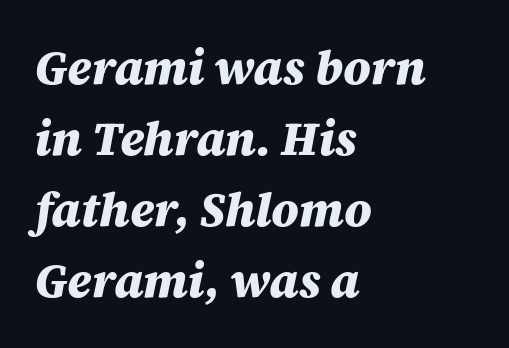
{"italic": "yes", "lean": "right", "slant_degrees": 12, "bold": "yes", "weight": "heavy", "width": "normal", "stroke_contrast": "medium", "x_height": "large", "monospaced": "no", "underline": "no", "align": "left", "line_spacing": "normal", "line_spacing_ratio": 1.51, "letter_spacing": "normal", "letter_spacing_em": 0.0, "glyph_px": 47}
